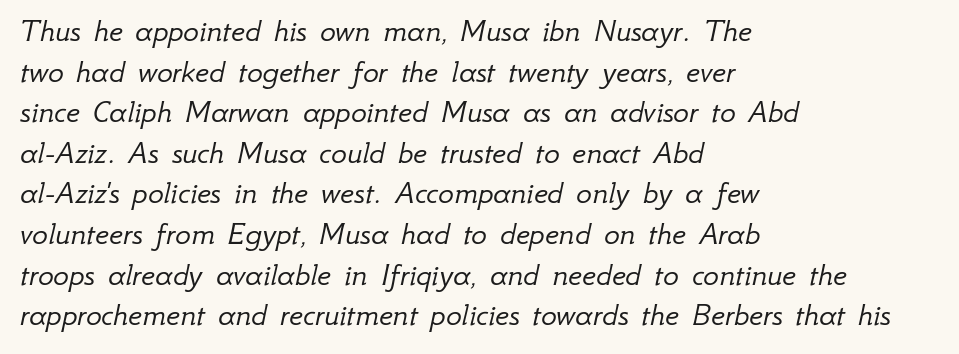
The letters sit at their default tracking, neither squeezed nor spread. Anything drawn beneath the words? Only blank space. Alignment: flush left. The whole block is typeset with a tilt. No heavy texture on the line: the type isn't bold.
